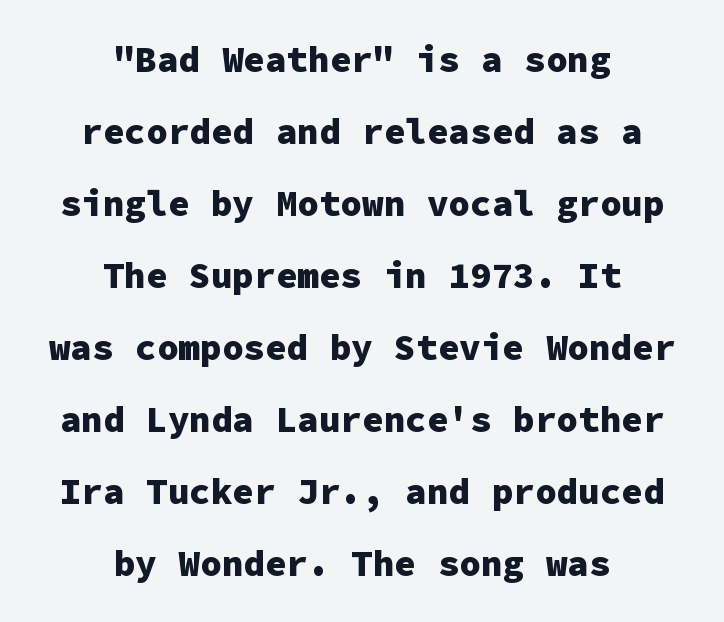
{"serif": "no", "italic": "no", "bold": "yes", "weight": "heavy", "width": "normal", "stroke_contrast": "low", "x_height": "medium", "monospaced": "yes", "underline": "no", "align": "center", "line_spacing": "loose", "line_spacing_ratio": 2.0, "letter_spacing": "normal", "letter_spacing_em": 0.0, "glyph_px": 36}
